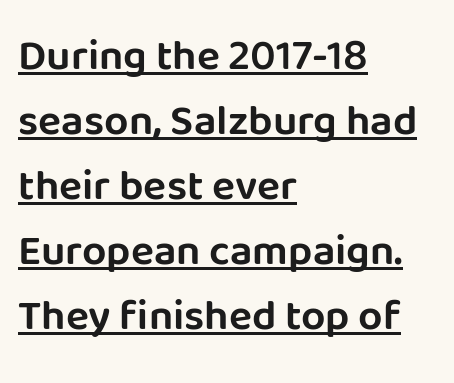
The image shows 43 px sans-serif type, upright; set left-aligned, normal line spacing (1.51x), normal letter spacing, underlined; low stroke contrast and a large x-height.
